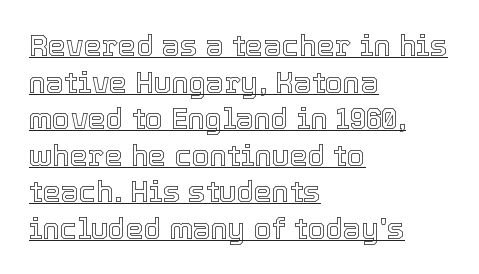
{"italic": "no", "width": "normal", "x_height": "medium", "monospaced": "no", "underline": "yes", "align": "left", "line_spacing": "normal", "line_spacing_ratio": 1.26, "letter_spacing": "normal", "letter_spacing_em": 0.0, "glyph_px": 29}
